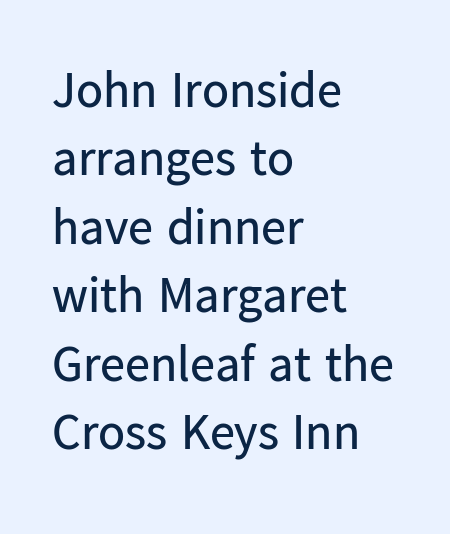
{"serif": "no", "italic": "no", "bold": "no", "weight": "regular", "width": "normal", "stroke_contrast": "low", "x_height": "medium", "monospaced": "no", "underline": "no", "align": "left", "line_spacing": "normal", "line_spacing_ratio": 1.37, "letter_spacing": "normal", "letter_spacing_em": 0.0, "glyph_px": 50}
